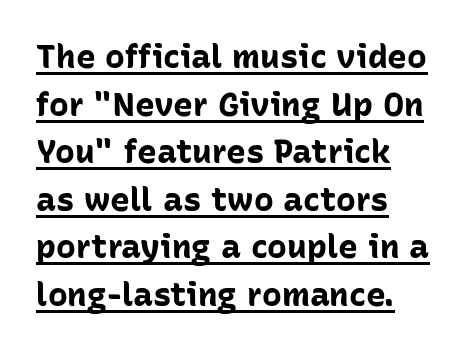
{"serif": "no", "italic": "no", "bold": "yes", "weight": "bold", "width": "normal", "stroke_contrast": "low", "x_height": "medium", "monospaced": "no", "underline": "yes", "align": "left", "line_spacing": "normal", "line_spacing_ratio": 1.44, "letter_spacing": "normal", "letter_spacing_em": 0.0, "glyph_px": 33}
